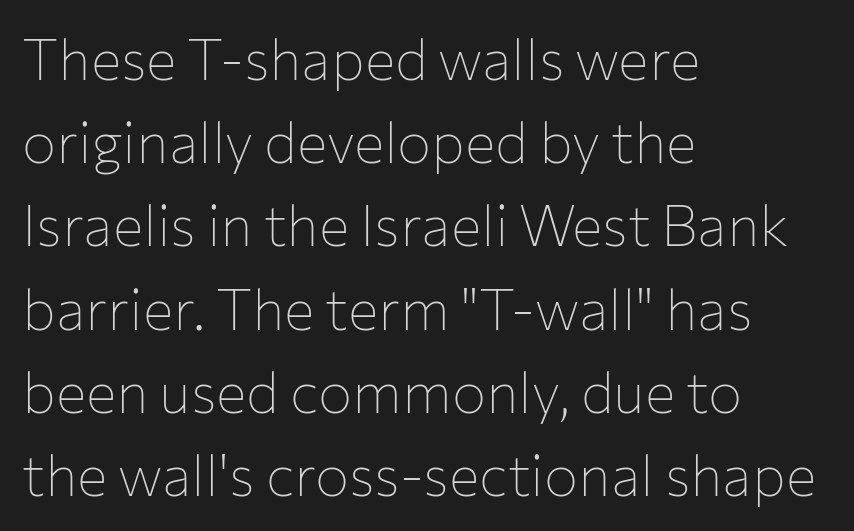
Q: Is the text bold? A: No.
Q: Is the text italic (slanted)? A: No, it is upright.
Q: Is the typeface a serif or a sans-serif typeface? A: Sans-serif.
Q: Is the text underlined? A: No.
Q: How is the paragraph aligned? A: Left-aligned.
Q: Is the spacing between letters normal or unusually wide? A: Normal.
Q: Is the spacing between lines tight, normal or loose? A: Normal.
Q: Width (condensed, normal, or wide)? A: Normal.
Q: Stroke contrast? A: Low.
Q: x-height? A: Medium.
Q: Monospaced? A: No.
